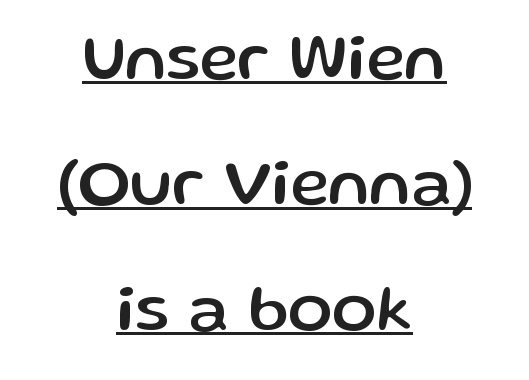
{"serif": "no", "italic": "no", "width": "normal", "stroke_contrast": "low", "x_height": "medium", "monospaced": "no", "underline": "yes", "align": "center", "line_spacing": "loose", "line_spacing_ratio": 1.9, "letter_spacing": "normal", "letter_spacing_em": 0.0, "glyph_px": 66}
